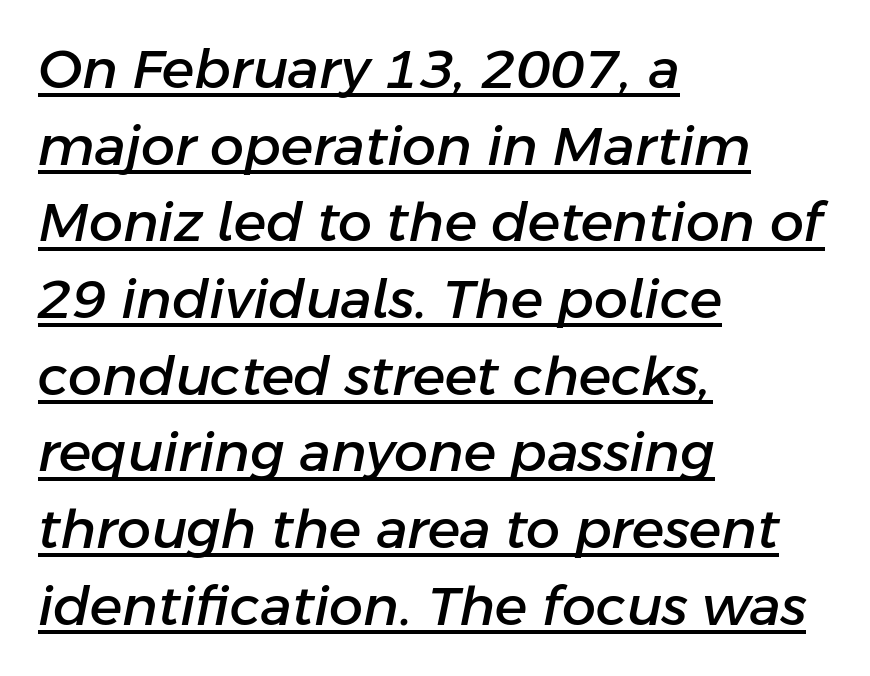
The image shows 54 px text type, italic (leaning right); set left-aligned, normal line spacing (1.42x), normal letter spacing, underlined; low stroke contrast and a medium x-height.
